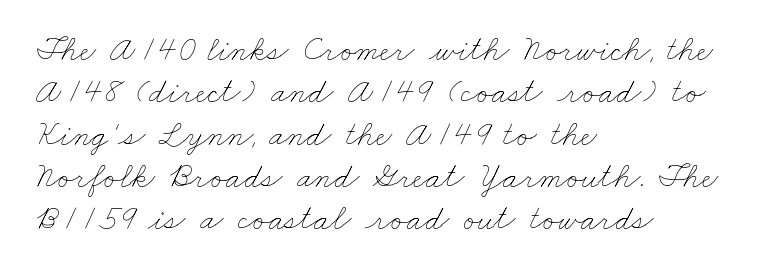
Q: Is the text bold? A: No.
Q: Is the text underlined? A: No.
Q: How is the paragraph aligned? A: Left-aligned.
Q: Is the spacing between letters normal or unusually wide? A: Normal.
Q: Width (condensed, normal, or wide)? A: Wide.
Q: Stroke contrast? A: Low.
Q: x-height? A: Small.
Q: Monospaced? A: No.
